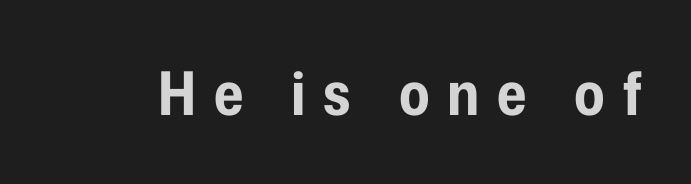
Q: Is the text bold? A: Yes.
Q: Is the text italic (slanted)? A: No, it is upright.
Q: Is the typeface a serif or a sans-serif typeface? A: Sans-serif.
Q: Is the text underlined? A: No.
Q: Is the spacing between letters normal or unusually wide? A: Unusually wide.
Q: Width (condensed, normal, or wide)? A: Condensed.
Q: Stroke contrast? A: Low.
Q: x-height? A: Medium.
Q: Monospaced? A: No.
